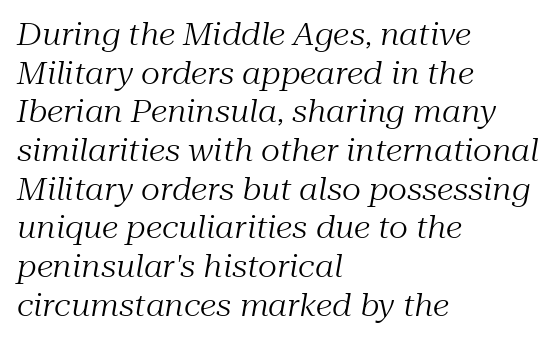
Q: Is the text bold? A: No.
Q: Is the text italic (slanted)? A: Yes, it leans right by about 10 degrees.
Q: Is the typeface a serif or a sans-serif typeface? A: Serif.
Q: Is the text underlined? A: No.
Q: How is the paragraph aligned? A: Left-aligned.
Q: Is the spacing between letters normal or unusually wide? A: Normal.
Q: Is the spacing between lines tight, normal or loose? A: Normal.
Q: Width (condensed, normal, or wide)? A: Normal.
Q: Stroke contrast? A: Medium.
Q: x-height? A: Medium.
Q: Monospaced? A: No.
